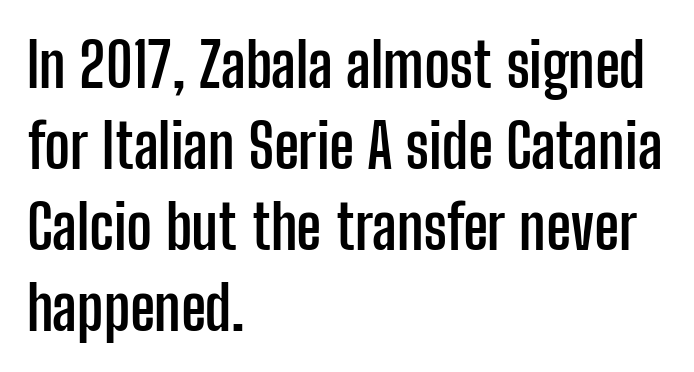
The image shows 61 px semibold, condensed sans-serif type, upright; set left-aligned, normal line spacing (1.33x), normal letter spacing, not underlined; low stroke contrast and a medium x-height.
